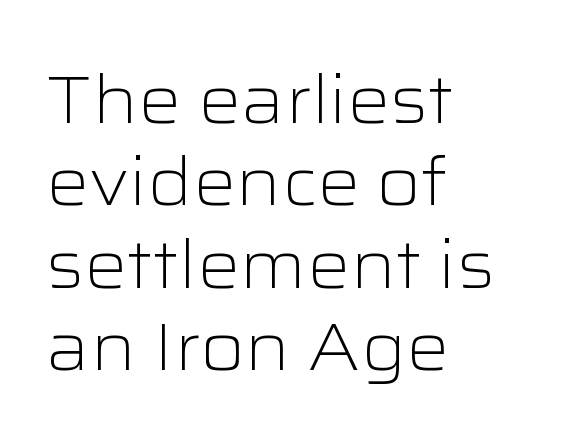
Q: Is the text bold? A: No.
Q: Is the text italic (slanted)? A: No, it is upright.
Q: Is the typeface a serif or a sans-serif typeface? A: Sans-serif.
Q: Is the text underlined? A: No.
Q: How is the paragraph aligned? A: Left-aligned.
Q: Is the spacing between letters normal or unusually wide? A: Normal.
Q: Width (condensed, normal, or wide)? A: Wide.
Q: Stroke contrast? A: Low.
Q: x-height? A: Medium.
Q: Monospaced? A: No.
